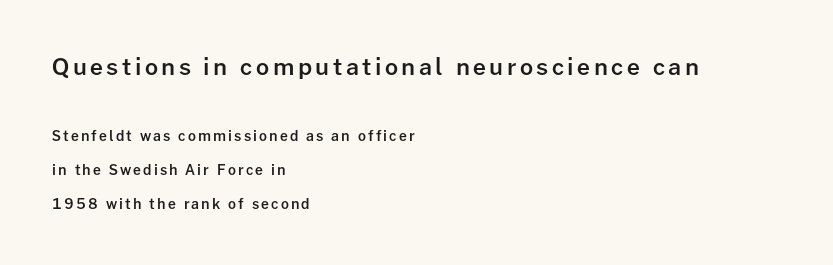
{"italic": "no", "bold": "semi", "underline": "no", "align": "left", "line_spacing": "loose", "line_spacing_ratio": 2.45, "larger_block": "first", "size_ratio": 1.64, "glyph_px": 23}
